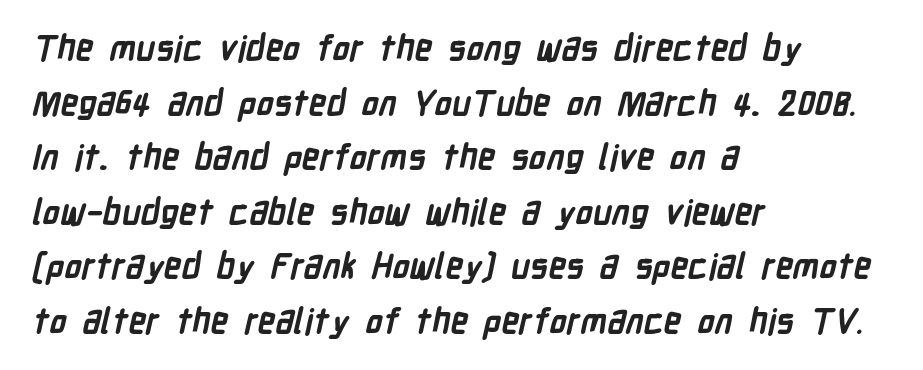
The designer left line spacing at the default. The paragraph has a hard left edge and a soft right edge. Every letter is thick-stroked: bold, no question. The words here are not underlined. Proportional: the letters do not fall into vertical columns. Regarding serifs, this sample does without them.
